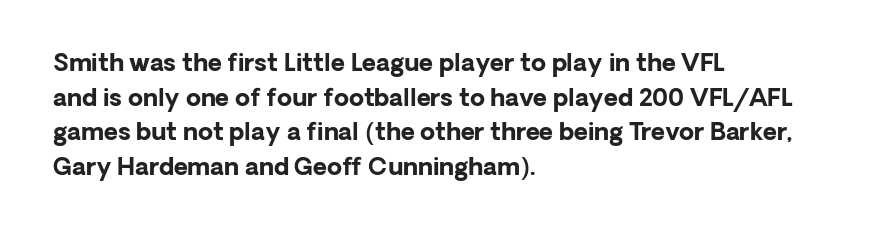
Rule under the text: the space is simply empty. Nothing unusual about the tracking: characters are spaced as the font intends. Leading: standard. This sample uses an upright cut, with every glyph sitting square on the baseline. Set as a true bold cut, around the 700 mark. Line beginnings align vertically; line endings do not.
